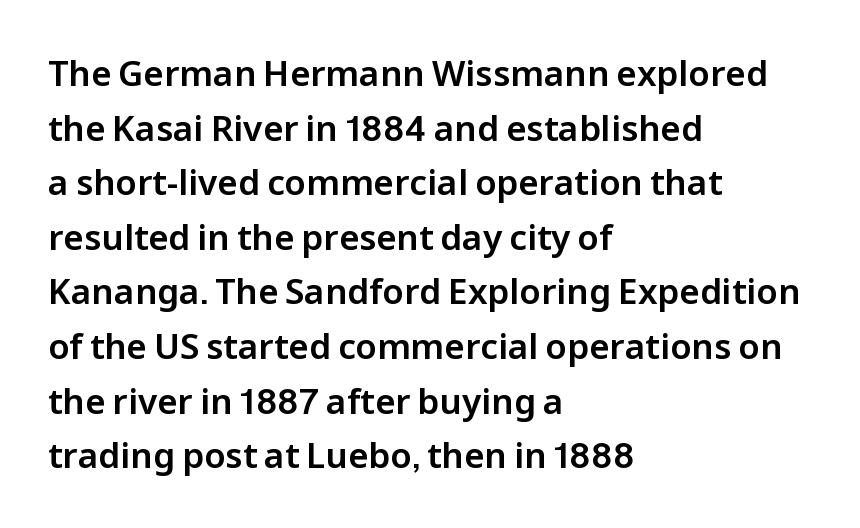
The typesetter chose a ragged-right arrangement here. Unmarked baselines from the first word to the last. Characters follow at the spacing the type designer built in. Characters remain perfectly vertical along every line. Looks like regular typesetting: each glyph gets only the width it needs.
